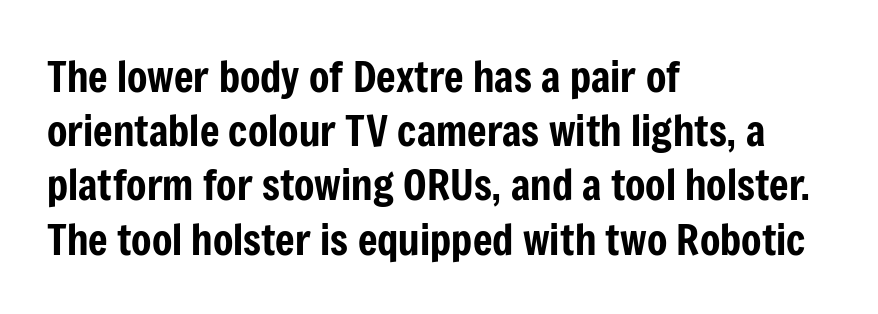
Q: Is the text italic (slanted)? A: No, it is upright.
Q: Is the typeface a serif or a sans-serif typeface? A: Sans-serif.
Q: Is the text underlined? A: No.
Q: How is the paragraph aligned? A: Left-aligned.
Q: Is the spacing between letters normal or unusually wide? A: Normal.
Q: Is the spacing between lines tight, normal or loose? A: Normal.
Q: Width (condensed, normal, or wide)? A: Condensed.
Q: Stroke contrast? A: Low.
Q: x-height? A: Medium.
Q: Monospaced? A: No.
